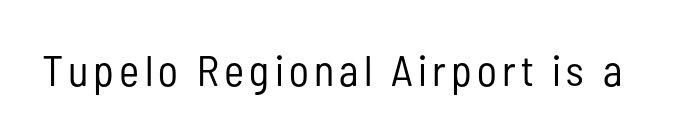
{"serif": "no", "italic": "no", "bold": "no", "weight": "regular", "width": "condensed", "stroke_contrast": "low", "x_height": "medium", "monospaced": "no", "underline": "no", "glyph_px": 43}
